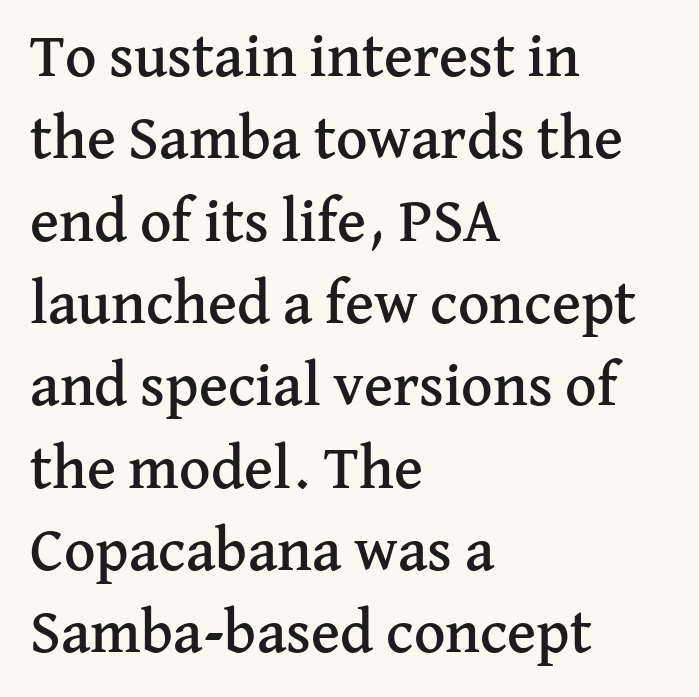
The image shows 61 px serif type, upright; set left-aligned, normal line spacing (1.35x), normal letter spacing, not underlined; medium stroke contrast and a medium x-height.
